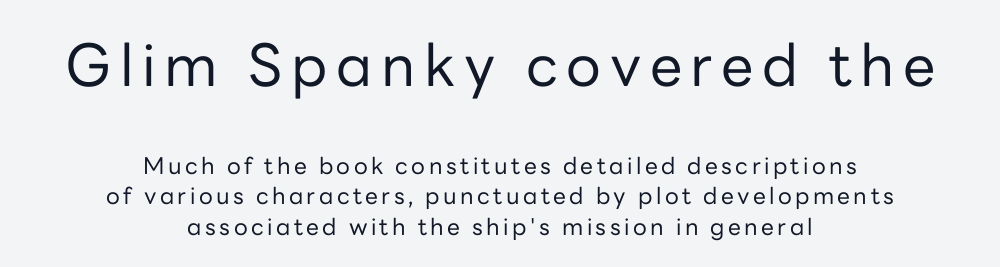
The image shows 58 px regular-weight sans-serif type, upright; set centered, normal line spacing (1.33x), not underlined; the first (top) block is 2.52x larger; low stroke contrast and a medium x-height.
